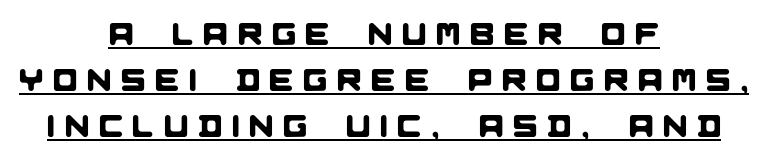
Q: Is the typeface a serif or a sans-serif typeface? A: Sans-serif.
Q: Is the text underlined? A: Yes.
Q: How is the paragraph aligned? A: Centered.
Q: Is the spacing between letters normal or unusually wide? A: Unusually wide.
Q: Is the spacing between lines tight, normal or loose? A: Normal.
Q: Width (condensed, normal, or wide)? A: Normal.
Q: Stroke contrast? A: Low.
Q: x-height? A: Large.
Q: Monospaced? A: No.
